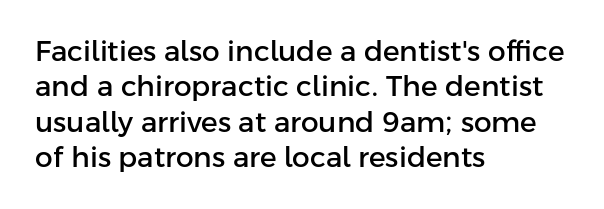
Q: Is the text italic (slanted)? A: No, it is upright.
Q: Is the typeface a serif or a sans-serif typeface? A: Sans-serif.
Q: Is the text underlined? A: No.
Q: How is the paragraph aligned? A: Left-aligned.
Q: Is the spacing between letters normal or unusually wide? A: Normal.
Q: Is the spacing between lines tight, normal or loose? A: Normal.
Q: Width (condensed, normal, or wide)? A: Normal.
Q: Stroke contrast? A: Low.
Q: x-height? A: Medium.
Q: Monospaced? A: No.
